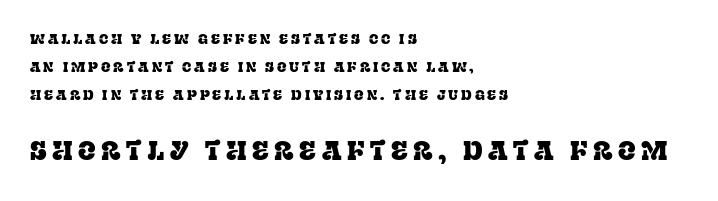
Q: Is the text italic (slanted)? A: No, it is upright.
Q: Is the text underlined? A: No.
Q: How is the paragraph aligned? A: Left-aligned.
Q: Is the spacing between letters normal or unusually wide? A: Unusually wide.
Q: Is the spacing between lines tight, normal or loose? A: Loose.
Q: Which block of text is set in a larger size, the first (top) or the second (bottom)? A: The second (bottom) one.
